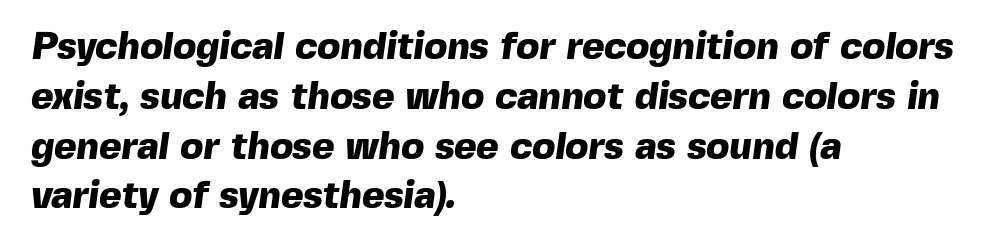
The image shows 38 px heavy sans-serif type; set left-aligned, normal line spacing (1.31x), normal letter spacing, not underlined; a medium x-height.
